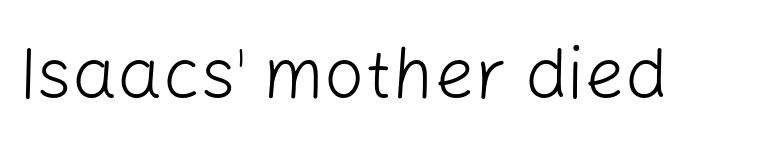
The image shows 71 px light sans-serif type, upright; set normal letter spacing, not underlined; low stroke contrast and a medium x-height.
